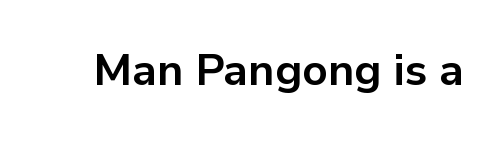
The tracking reads as untouched default to a designer's eye. Only glyphs here, with clear space below each row. The font's upright variant was chosen for this text. Compared with an ordinary text face, these strokes are far heavier — a full bold.
